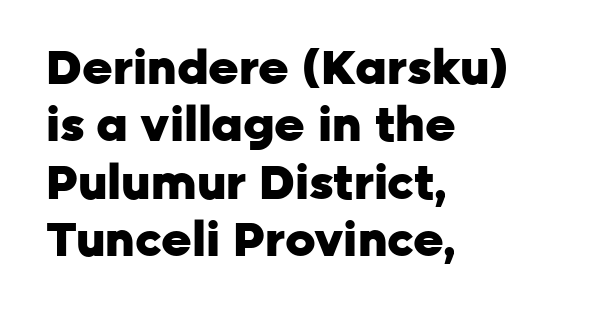
{"serif": "no", "italic": "no", "bold": "yes", "weight": "heavy", "width": "normal", "stroke_contrast": "low", "x_height": "medium", "monospaced": "no", "underline": "no", "align": "left", "line_spacing_ratio": 1.22, "letter_spacing": "normal", "letter_spacing_em": 0.0, "glyph_px": 47}
